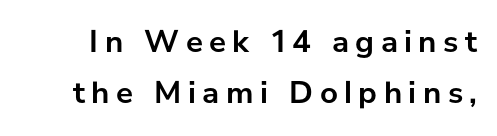
The image shows 32 px semibold sans-serif type, upright; set normal line spacing (1.6x), unusually wide letter spacing (+0.2 em), not underlined; low stroke contrast and a medium x-height.
